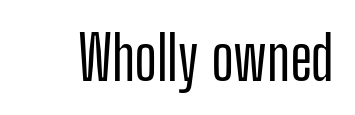
The letters advance in unequal steps, a hallmark of proportional type. This sample uses a sans-serif face. You can tell it's not italic because the verticals are truly vertical. Lines of text with bare space underneath. The letters sit at their default tracking, neither squeezed nor spread.
